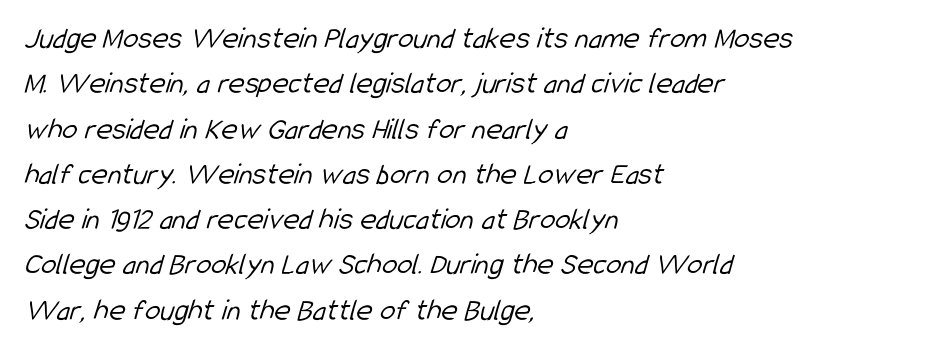
The font sits on the lighter half of the weight spectrum, regular included. Looks like regular typesetting: each glyph gets only the width it needs. Compared with typical body copy, the letter spacing here is the same. Underline: absent. The font family rendered here belongs to the sans-serif group.
